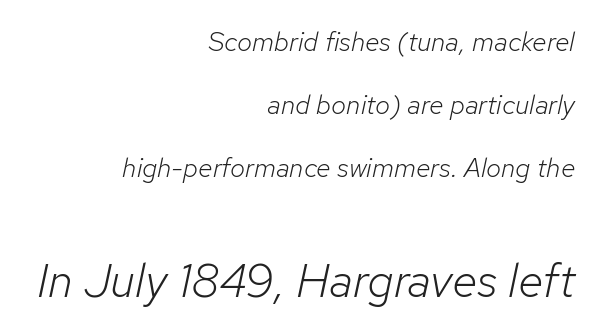
{"italic": "yes", "lean": "right", "slant_degrees": 12, "bold": "no", "weight": "light", "width": "normal", "stroke_contrast": "low", "x_height": "medium", "monospaced": "no", "underline": "no", "align": "right", "line_spacing": "loose", "line_spacing_ratio": 2.33, "letter_spacing": "normal", "letter_spacing_em": 0.0, "larger_block": "second", "size_ratio": 1.74, "glyph_px": 47}
